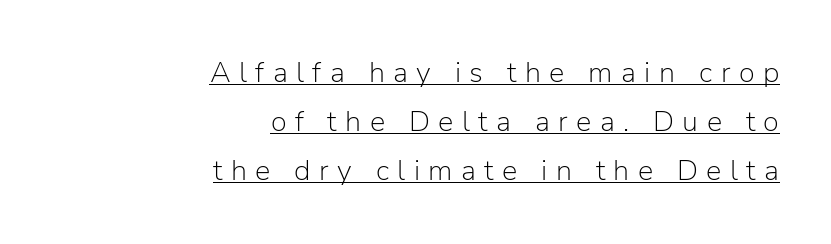
{"serif": "no", "italic": "no", "bold": "no", "weight": "light", "width": "normal", "stroke_contrast": "low", "x_height": "medium", "monospaced": "no", "underline": "yes", "align": "right", "line_spacing": "normal", "line_spacing_ratio": 1.69, "letter_spacing": "wide", "letter_spacing_em": 0.29, "glyph_px": 29}
